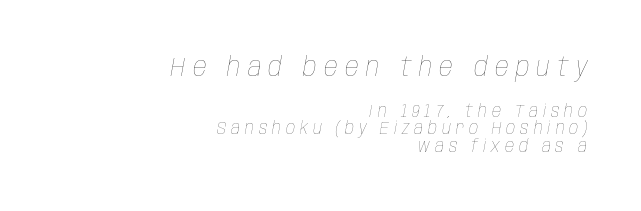
The image shows 27 px text type, italic (leaning right); set right-aligned, tight line spacing (0.97x), unusually wide letter spacing (+0.27 em), not underlined; the first (top) block is 1.5x larger.
